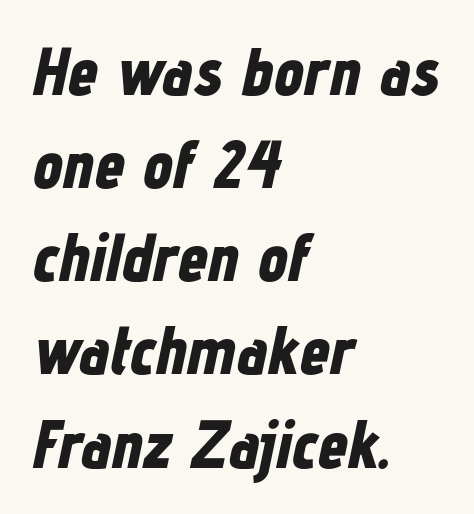
Q: Is the text bold? A: Yes.
Q: Is the text italic (slanted)? A: Yes, it leans right by about 12 degrees.
Q: Is the text underlined? A: No.
Q: How is the paragraph aligned? A: Left-aligned.
Q: Is the spacing between letters normal or unusually wide? A: Normal.
Q: Is the spacing between lines tight, normal or loose? A: Normal.
Q: Width (condensed, normal, or wide)? A: Condensed.
Q: Stroke contrast? A: Low.
Q: x-height? A: Medium.
Q: Monospaced? A: No.
